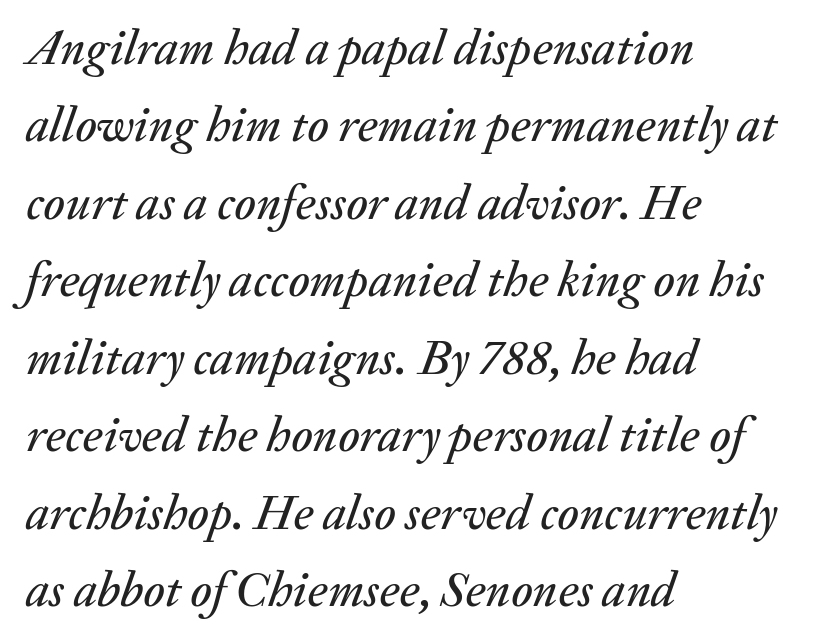
{"italic": "yes", "lean": "right", "slant_degrees": 20, "width": "normal", "stroke_contrast": "medium", "x_height": "medium", "monospaced": "no", "underline": "no", "align": "left", "line_spacing": "normal", "line_spacing_ratio": 1.58, "letter_spacing": "normal", "letter_spacing_em": 0.0, "glyph_px": 49}
